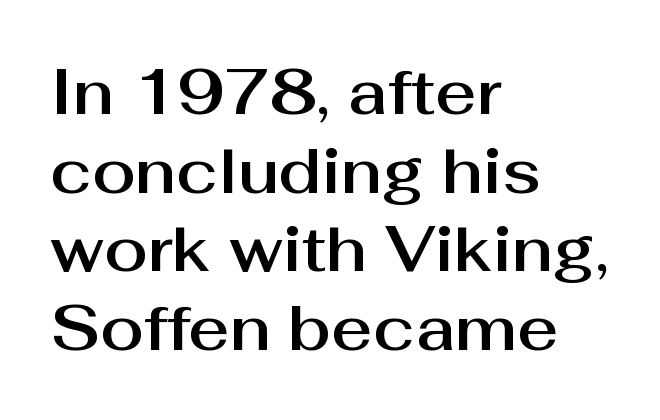
Character widths vary here, with narrow letters taking less room than wide ones. Each line starts at the same left margin while the right side varies. Normally led — the rows are evenly, conventionally spaced. The area under the type is left untouched.
